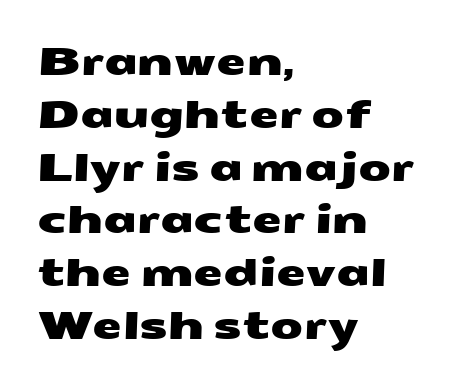
The passage shown is typed in a proportional face where columns would drift. Unmarked baselines from the first word to the last. Letterform terminals end flat and unadorned throughout the passage. The line texture is even and compact thanks to regular tracking. The typesetter chose a ragged-right arrangement here. This sample keeps an unexceptional amount of space between lines.
